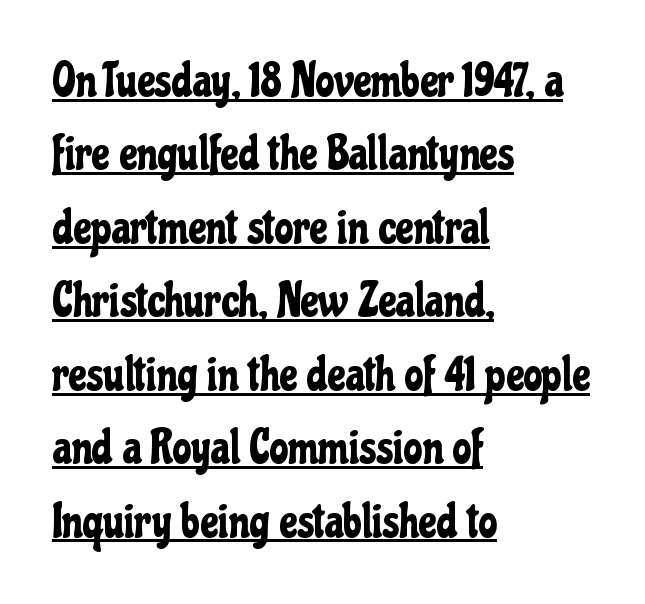
Type style note: lacks serifs. The vertical gap from one line to the next is medium. The rendering uses the underline text-decoration. Left-aligned paragraph, ragged on the right.
